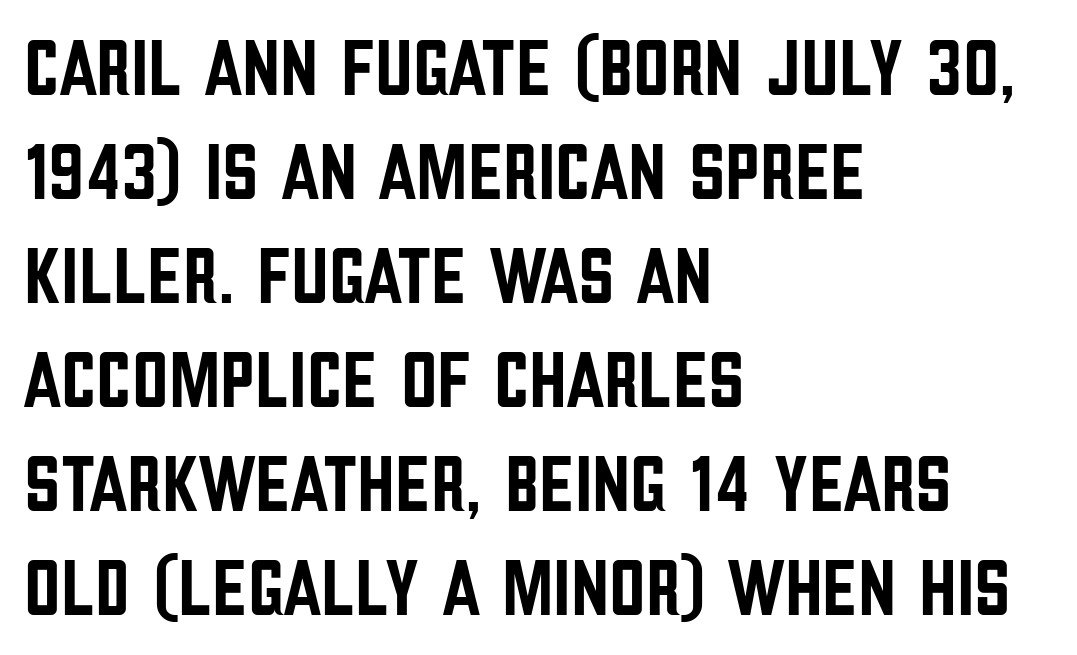
{"serif": "no", "italic": "no", "width": "condensed", "stroke_contrast": "low", "x_height": "large", "monospaced": "no", "underline": "no", "align": "left", "line_spacing": "normal", "line_spacing_ratio": 1.3, "letter_spacing": "normal", "letter_spacing_em": 0.0, "glyph_px": 80}
